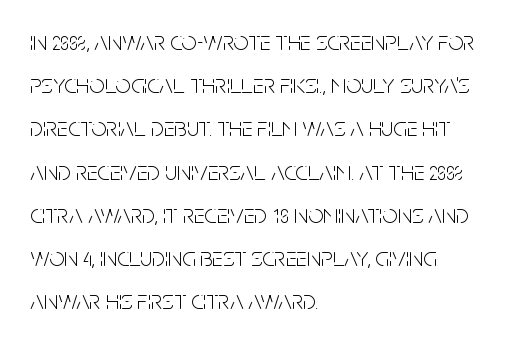
Q: Is the text bold? A: No.
Q: Is the text italic (slanted)? A: No, it is upright.
Q: Is the text underlined? A: No.
Q: How is the paragraph aligned? A: Left-aligned.
Q: Is the spacing between letters normal or unusually wide? A: Normal.
Q: Is the spacing between lines tight, normal or loose? A: Normal.
